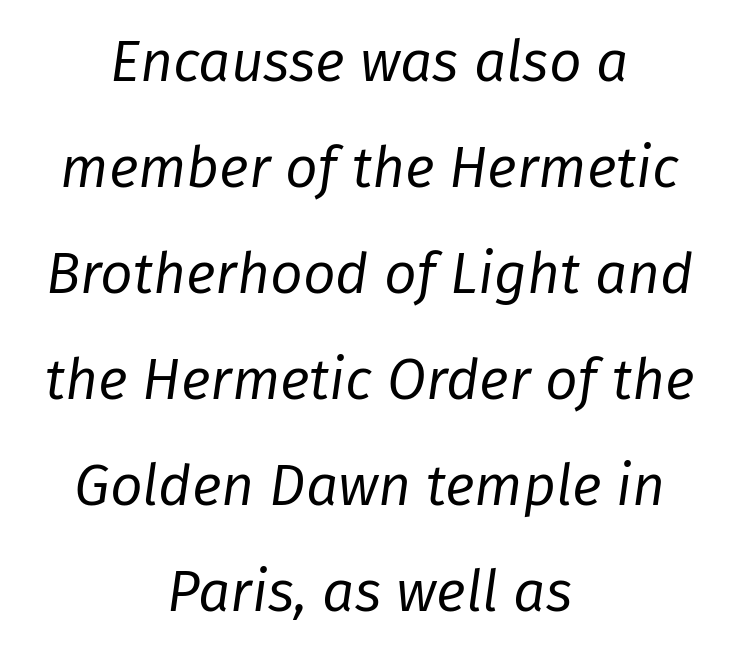
{"italic": "yes", "lean": "right", "slant_degrees": 8, "bold": "no", "weight": "regular", "width": "normal", "stroke_contrast": "low", "x_height": "medium", "monospaced": "no", "underline": "no", "align": "center", "line_spacing_ratio": 1.86, "letter_spacing": "normal", "letter_spacing_em": 0.0, "glyph_px": 57}
